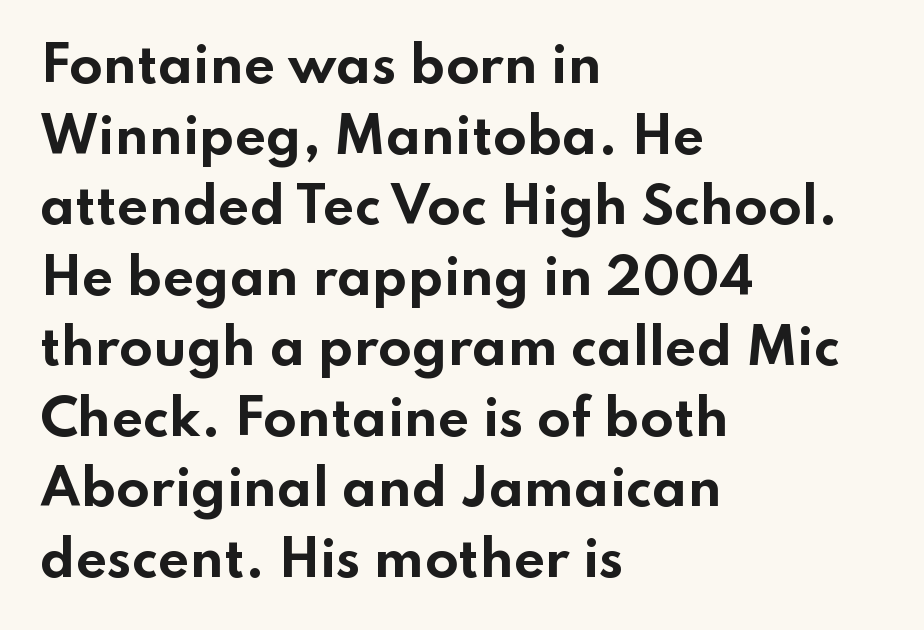
{"serif": "no", "italic": "no", "bold": "yes", "weight": "bold", "width": "wide", "stroke_contrast": "low", "x_height": "small", "monospaced": "no", "underline": "no", "align": "left", "line_spacing": "normal", "line_spacing_ratio": 1.44, "letter_spacing": "normal", "letter_spacing_em": 0.0, "glyph_px": 49}
